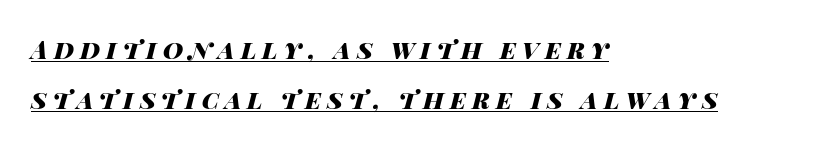
{"italic": "yes", "lean": "right", "slant_degrees": 14, "bold": "yes", "underline": "yes", "align": "left", "line_spacing": "loose", "line_spacing_ratio": 1.99, "letter_spacing": "wide", "letter_spacing_em": 0.24, "glyph_px": 25}
